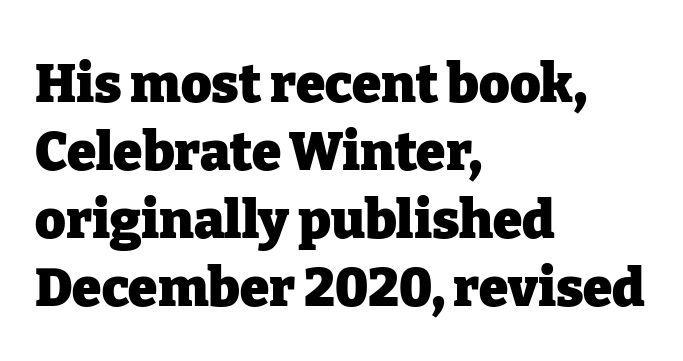
{"serif": "yes", "italic": "no", "bold": "yes", "weight": "heavy", "width": "normal", "stroke_contrast": "low", "x_height": "medium", "monospaced": "no", "underline": "no", "align": "left", "line_spacing": "normal", "line_spacing_ratio": 1.28, "letter_spacing": "normal", "letter_spacing_em": 0.0, "glyph_px": 53}
